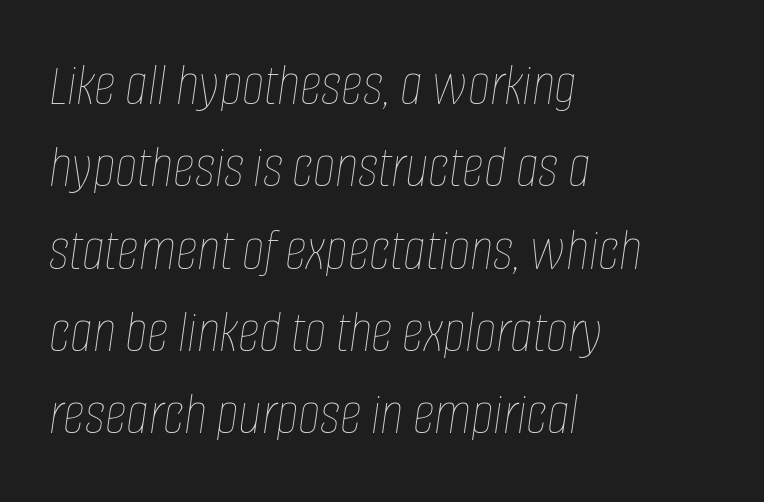
The image shows 61 px thin, condensed type, italic (leaning right); set left-aligned, normal line spacing (1.35x), normal letter spacing, not underlined; low stroke contrast and a large x-height.
